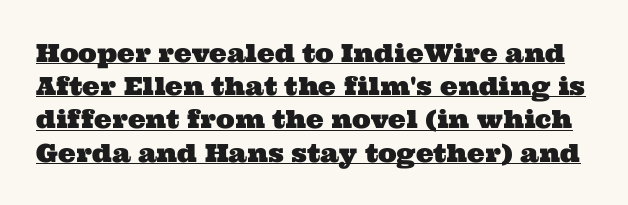
Decoration check: the copy is underlined. Quick note: interline space is typical. The face used here is rendered with its standard letterfit.
